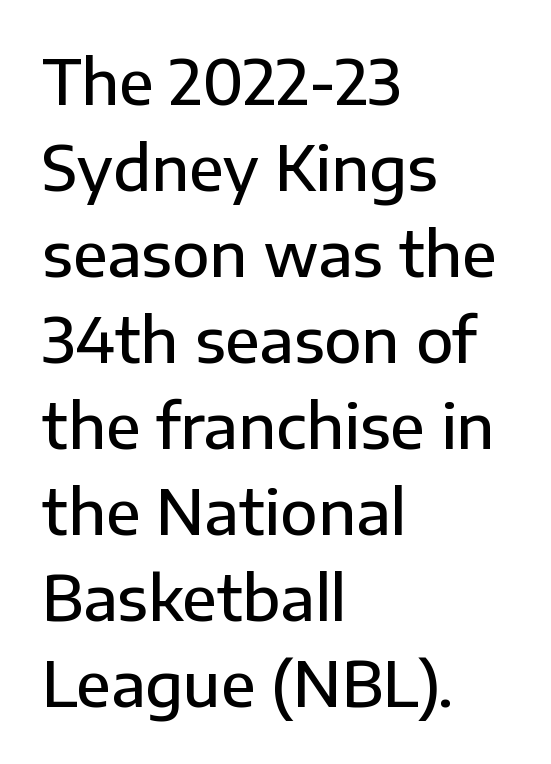
The image shows 61 px semibold sans-serif type, upright; set left-aligned, normal line spacing (1.41x), normal letter spacing, not underlined; low stroke contrast and a medium x-height.
